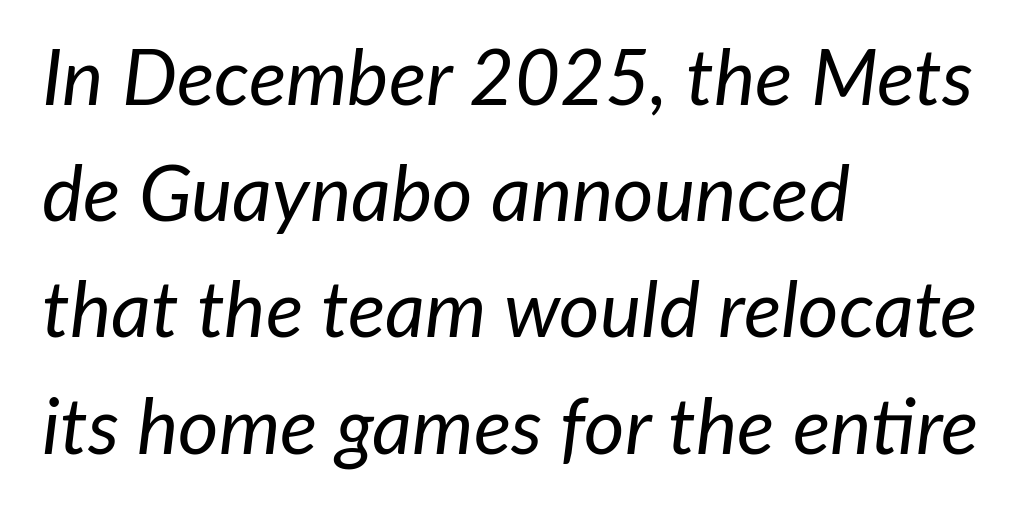
{"italic": "yes", "lean": "right", "slant_degrees": 7, "bold": "no", "weight": "regular", "width": "normal", "stroke_contrast": "low", "x_height": "medium", "monospaced": "no", "underline": "no", "align": "left", "line_spacing": "normal", "line_spacing_ratio": 1.49, "letter_spacing": "normal", "letter_spacing_em": 0.0, "glyph_px": 78}
